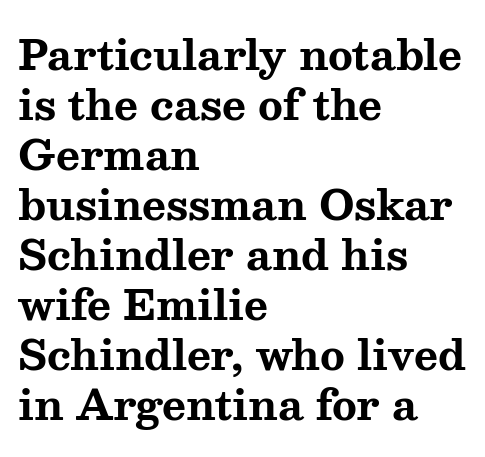
The image shows 41 px bold, wide serif type, upright; set left-aligned, line spacing 1.22x, normal letter spacing, not underlined; medium stroke contrast and a medium x-height.
